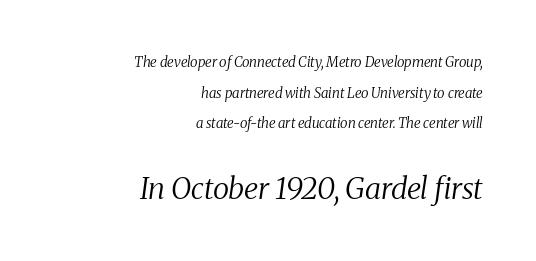
Q: Is the text bold? A: No.
Q: Is the text italic (slanted)? A: Yes, it leans right by about 8 degrees.
Q: Is the typeface a serif or a sans-serif typeface? A: Serif.
Q: Is the text underlined? A: No.
Q: How is the paragraph aligned? A: Right-aligned.
Q: Is the spacing between letters normal or unusually wide? A: Normal.
Q: Is the spacing between lines tight, normal or loose? A: Loose.
Q: Which block of text is set in a larger size, the first (top) or the second (bottom)? A: The second (bottom) one.
Q: Width (condensed, normal, or wide)? A: Normal.
Q: Stroke contrast? A: Medium.
Q: x-height? A: Medium.
Q: Monospaced? A: No.
